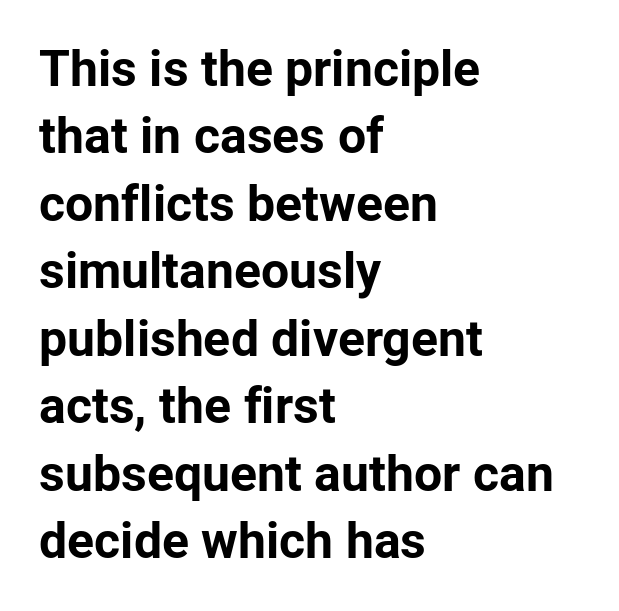
The passage shown is emphatically bold. Spacing between characters is what you'd get straight out of the box. The rendering uses a moderate line-height, typical for paragraphs. Which margin do the lines hug? The left one — the right edge is uneven. Quick note: not italic, upright.
